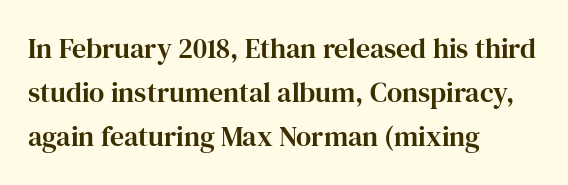
Q: Is the text italic (slanted)? A: No, it is upright.
Q: Is the typeface a serif or a sans-serif typeface? A: Serif.
Q: Is the text underlined? A: No.
Q: How is the paragraph aligned? A: Left-aligned.
Q: Is the spacing between letters normal or unusually wide? A: Normal.
Q: Is the spacing between lines tight, normal or loose? A: Normal.
Q: Width (condensed, normal, or wide)? A: Normal.
Q: Stroke contrast? A: High.
Q: x-height? A: Medium.
Q: Monospaced? A: No.
